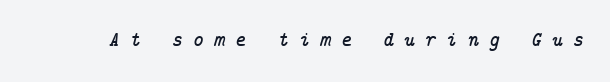
The glyphs are unaccompanied by any horizontal stroke below them. The lettering tilts uniformly, giving the passage an italic look. This sample uses expanded letter spacing, leaving extra air between glyphs.
